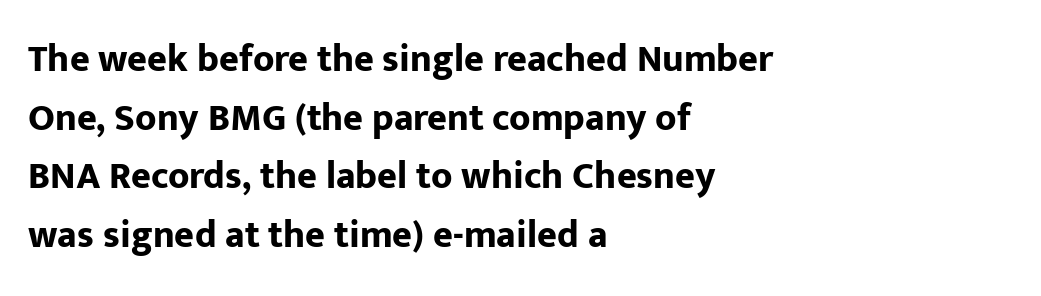
The image shows 38 px bold sans-serif type, upright; set left-aligned, normal line spacing (1.54x), normal letter spacing, not underlined; low stroke contrast and a medium x-height.
